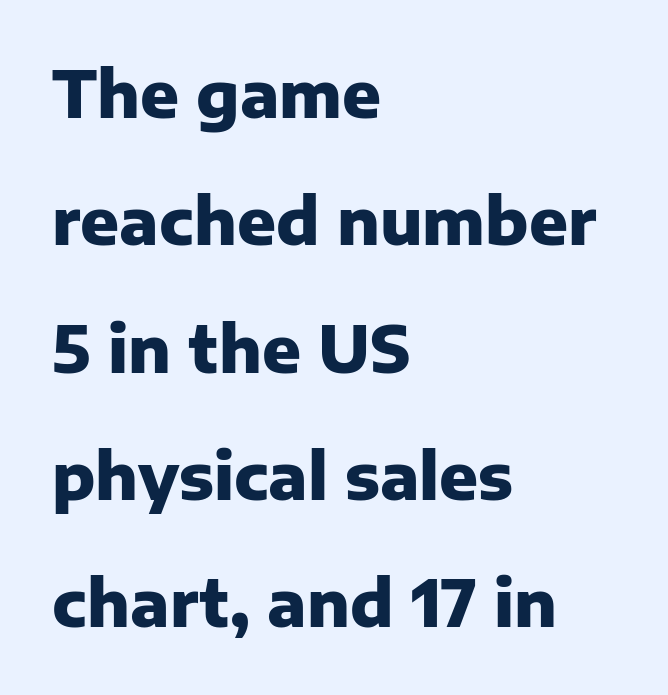
{"serif": "no", "italic": "no", "bold": "yes", "weight": "heavy", "width": "normal", "stroke_contrast": "low", "x_height": "medium", "monospaced": "no", "underline": "no", "align": "left", "line_spacing": "loose", "line_spacing_ratio": 1.99, "letter_spacing": "normal", "letter_spacing_em": 0.0, "glyph_px": 64}
